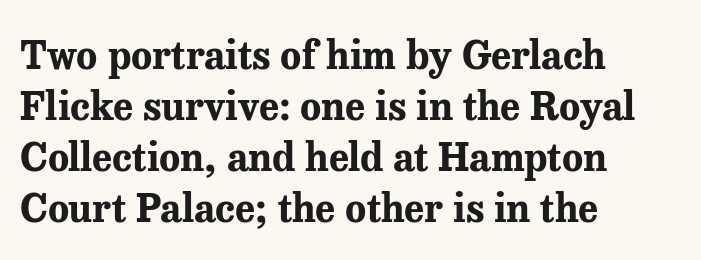
{"serif": "yes", "italic": "no", "bold": "yes", "weight": "bold", "width": "normal", "stroke_contrast": "medium", "x_height": "medium", "monospaced": "no", "underline": "no", "align": "left", "line_spacing": "normal", "line_spacing_ratio": 1.31, "letter_spacing": "normal", "letter_spacing_em": 0.0, "glyph_px": 39}
